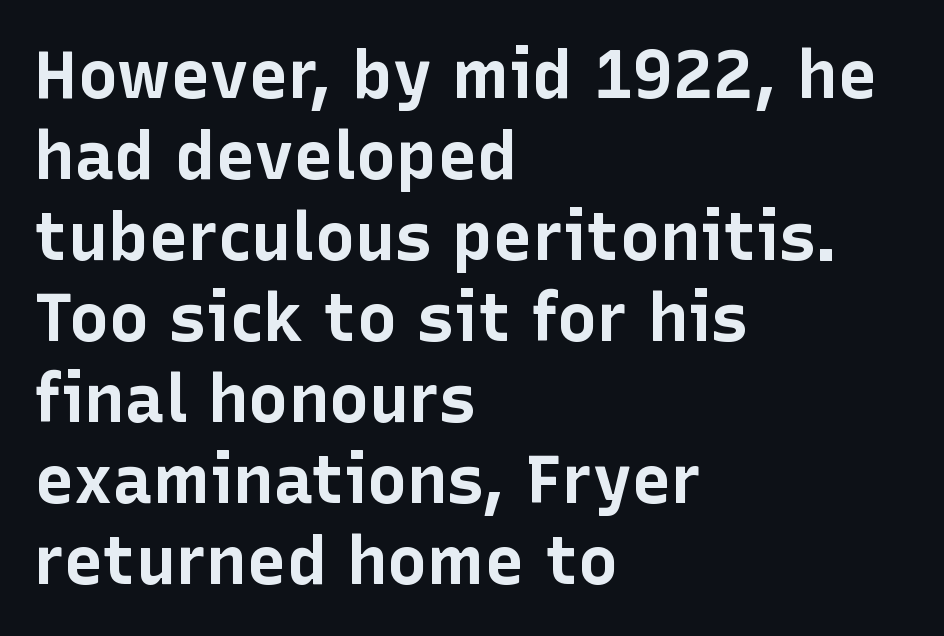
The image shows 67 px bold sans-serif type, upright; set left-aligned, line spacing 1.21x, normal letter spacing, not underlined; low stroke contrast and a medium x-height.
